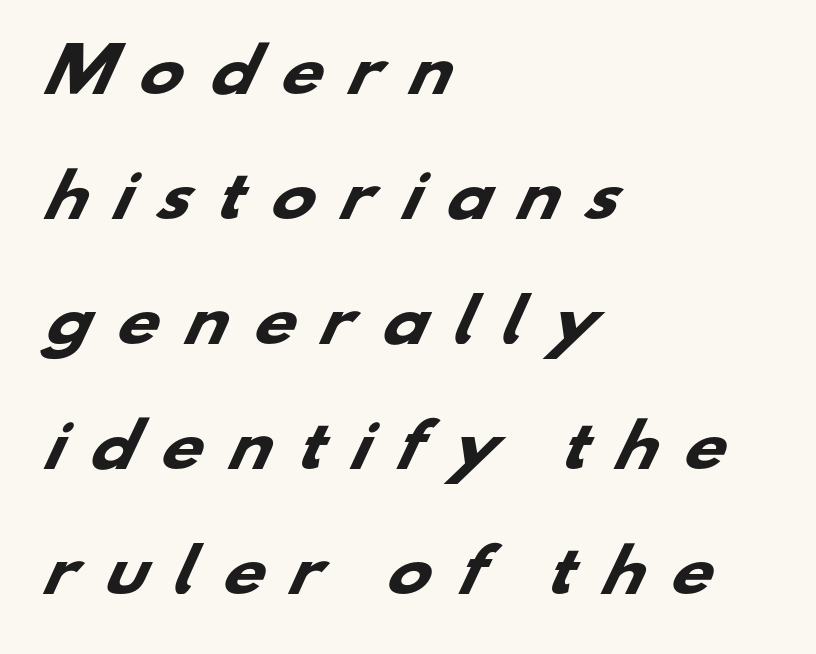
Q: Is the text bold? A: Yes.
Q: Is the typeface a serif or a sans-serif typeface? A: Sans-serif.
Q: Is the text underlined? A: No.
Q: How is the paragraph aligned? A: Left-aligned.
Q: Is the spacing between letters normal or unusually wide? A: Unusually wide.
Q: Is the spacing between lines tight, normal or loose? A: Loose.
Q: Width (condensed, normal, or wide)? A: Wide.
Q: Stroke contrast? A: Low.
Q: x-height? A: Small.
Q: Monospaced? A: No.
